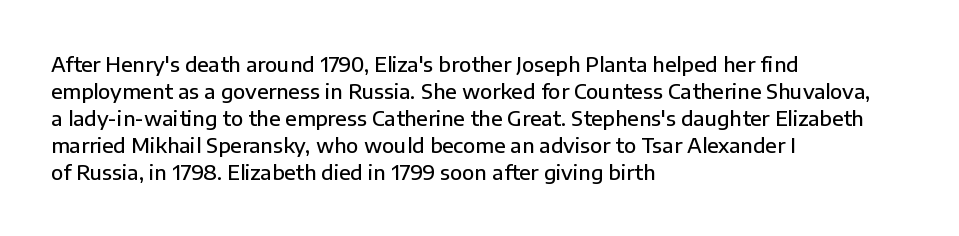
{"italic": "no", "bold": "semi", "underline": "no", "align": "left", "line_spacing": "normal", "line_spacing_ratio": 1.35, "letter_spacing": "normal", "letter_spacing_em": 0.0, "glyph_px": 20}
